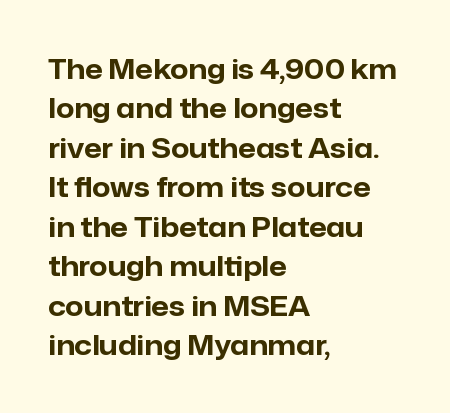
{"serif": "no", "italic": "no", "bold": "yes", "weight": "bold", "width": "normal", "stroke_contrast": "low", "x_height": "medium", "monospaced": "no", "underline": "no", "align": "left", "line_spacing": "normal", "line_spacing_ratio": 1.41, "letter_spacing": "normal", "letter_spacing_em": 0.0, "glyph_px": 28}
